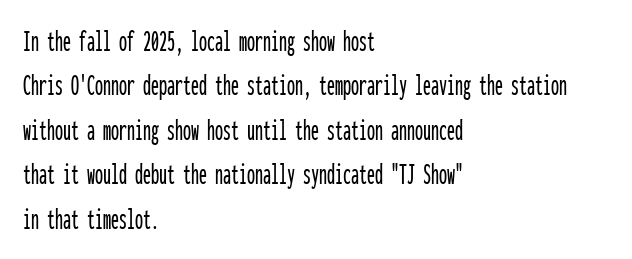
This sample uses an upright cut, with every glyph sitting square on the baseline. Does the copy run flush right? No — it runs flush left. Monospaced: the letters line up in strict vertical columns. Beneath every word, the page is bare. Notice how descenders clear the ascenders below comfortably — that's standard leading. The passage shown is typeset with a sans-serif family.
